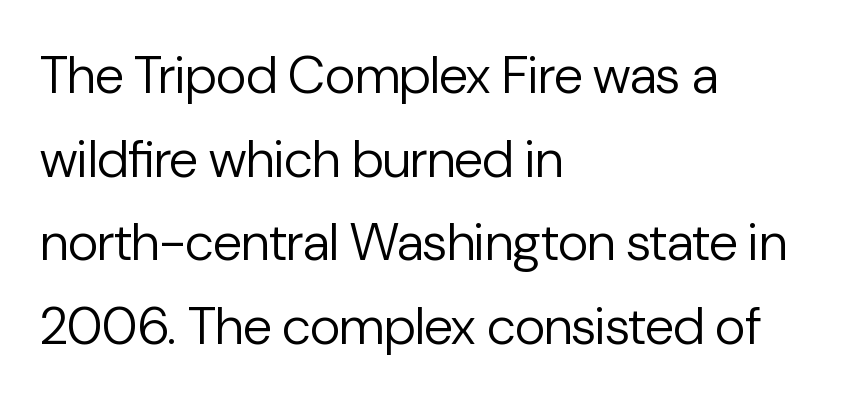
The specimen omits any rule beneath the text block's lines. The paragraph has a hard left edge and a soft right edge. Weight: in the light-to-regular range. How are the letters spaced? Ordinarily, with no added tracking. A typesetter would call this proportional, since set widths differ per character.
